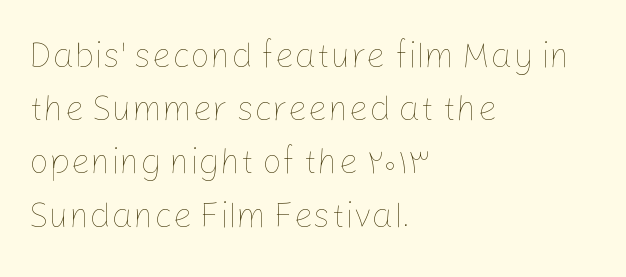
The image shows 35 px thin type, upright; set left-aligned, normal line spacing (1.52x), normal letter spacing, not underlined; low stroke contrast and a medium x-height.
